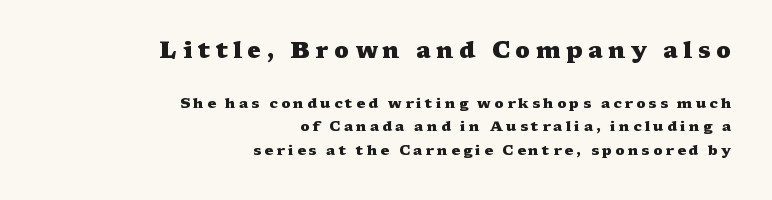
{"italic": "no", "bold": "yes", "underline": "no", "align": "right", "line_spacing": "normal", "line_spacing_ratio": 1.65, "letter_spacing": "wide", "letter_spacing_em": 0.24, "larger_block": "first", "size_ratio": 1.64, "glyph_px": 23}
